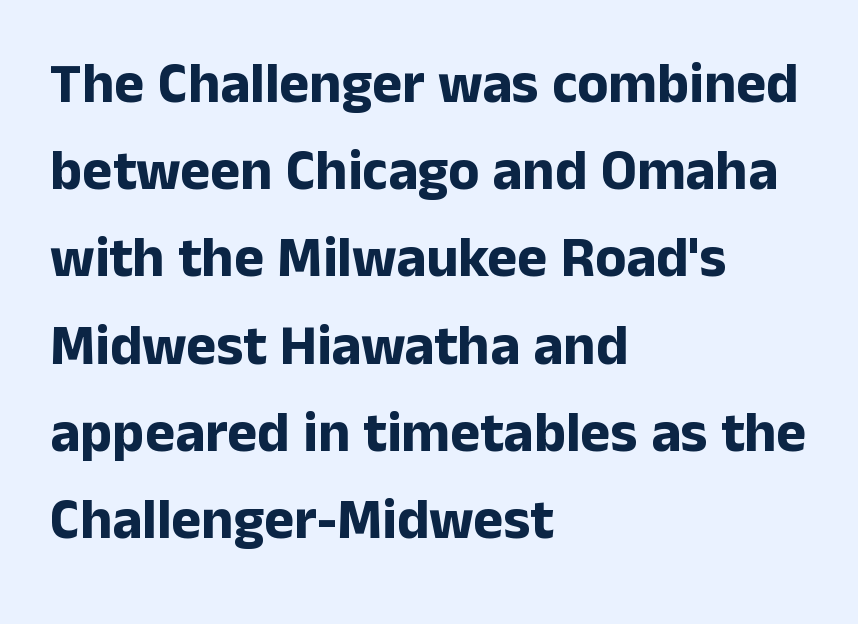
The glyphs have the mass of a bold cut. These lines are rendered in a variable-pitch font. Alignment: flush left. The rendering uses a moderate line-height, typical for paragraphs.
